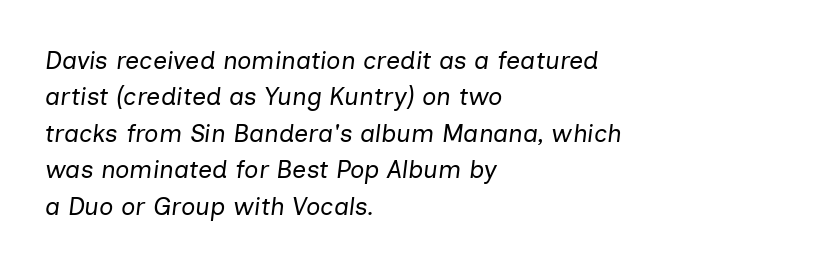
The image shows 25 px text type, italic (leaning right); set left-aligned, normal line spacing (1.46x), normal letter spacing, not underlined.
